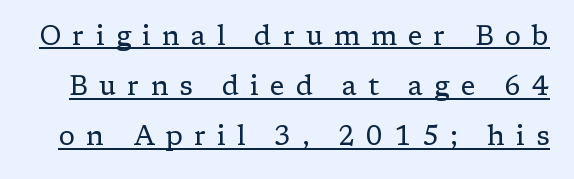
{"italic": "no", "bold": "no", "underline": "yes", "line_spacing_ratio": 1.86, "letter_spacing": "wide", "letter_spacing_em": 0.41, "glyph_px": 27}
